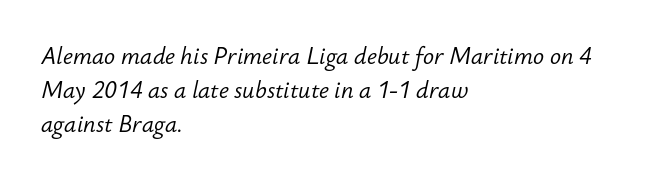
Q: Is the text bold? A: No.
Q: Is the text italic (slanted)? A: Yes, it leans right by about 12 degrees.
Q: Is the text underlined? A: No.
Q: How is the paragraph aligned? A: Left-aligned.
Q: Is the spacing between letters normal or unusually wide? A: Normal.
Q: Is the spacing between lines tight, normal or loose? A: Normal.
